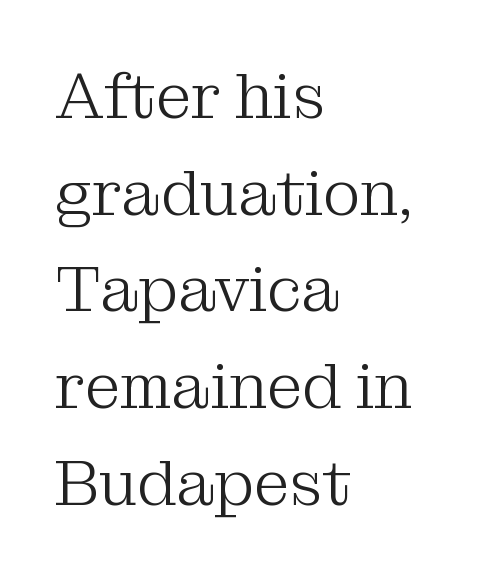
The image shows 64 px light serif type, upright; set left-aligned, normal line spacing (1.51x), normal letter spacing, not underlined; medium stroke contrast and a medium x-height.
